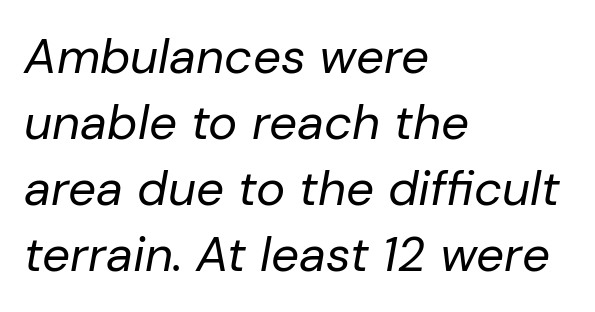
A classic flush-left, rag-right setting is used for this passage. The letters are slanted; this is an italic face. The rendering keeps characters at their native spacing. Note the varied advance widths — an 'i' is clearly narrower than an 'm'.
